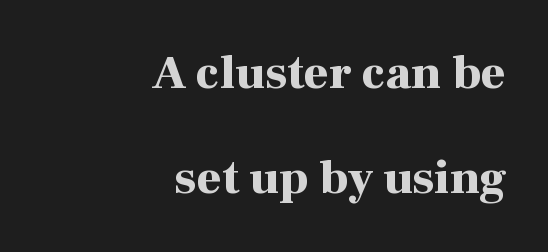
The image shows 48 px bold serif type, upright; set right-aligned, loose line spacing (2.18x), normal letter spacing, not underlined; high stroke contrast and a medium x-height.
